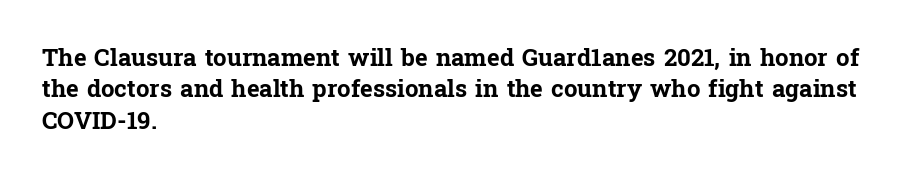
Caption: standard tracking, unaltered. In CSS terms this would be text-align: left. Unlike italic type, these characters show no tilt at all. A dark, heavy texture on the line: the type is bold.
